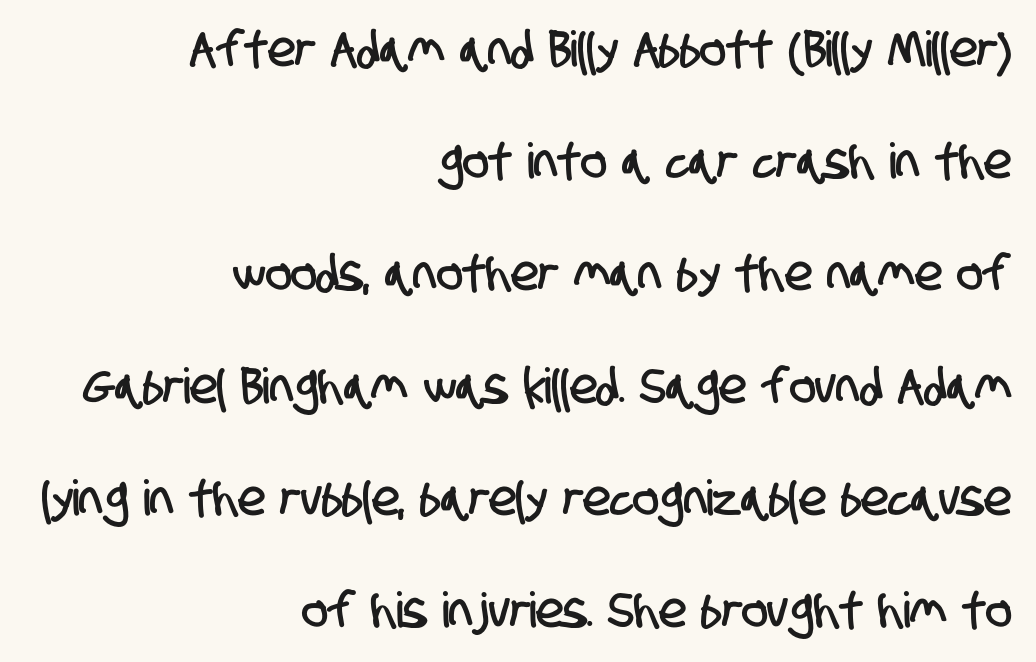
{"serif": "no", "width": "condensed", "stroke_contrast": "low", "x_height": "large", "monospaced": "no", "underline": "no", "align": "right", "line_spacing": "loose", "line_spacing_ratio": 2.29, "letter_spacing": "normal", "letter_spacing_em": 0.0, "glyph_px": 49}
